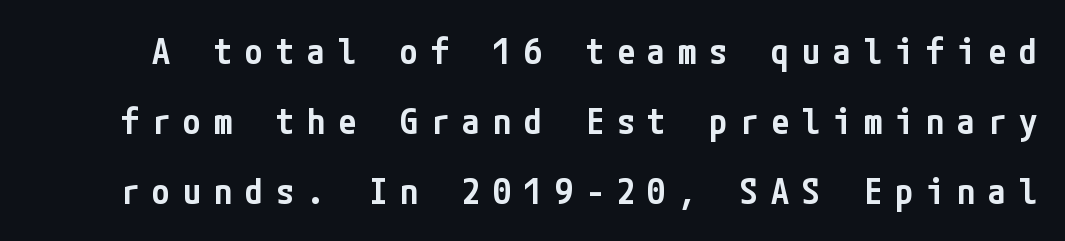
Q: Is the text bold? A: Semi-bold.
Q: Is the text italic (slanted)? A: No, it is upright.
Q: Is the typeface a serif or a sans-serif typeface? A: Sans-serif.
Q: Is the text underlined? A: No.
Q: Is the spacing between letters normal or unusually wide? A: Unusually wide.
Q: Is the spacing between lines tight, normal or loose? A: Loose.
Q: Width (condensed, normal, or wide)? A: Condensed.
Q: Stroke contrast? A: Low.
Q: x-height? A: Medium.
